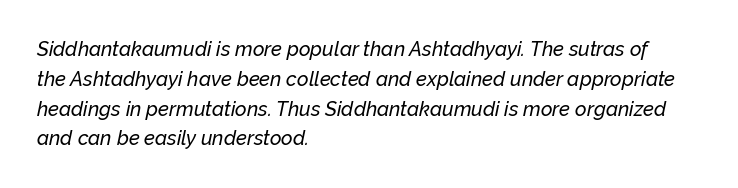
The words here are not underlined. This is oblique type, the kind used for emphasis or titles. The rag falls on the right side of this text block. Reading down the column, the eye jumps a familiar distance to each next line. Is the letter spacing exaggerated? No — it looks like the ordinary default.
